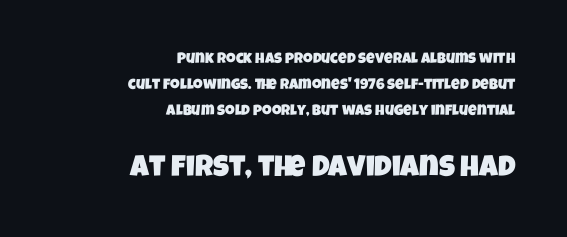
Q: Is the typeface a serif or a sans-serif typeface? A: Sans-serif.
Q: Is the text underlined? A: No.
Q: How is the paragraph aligned? A: Right-aligned.
Q: Is the spacing between letters normal or unusually wide? A: Normal.
Q: Which block of text is set in a larger size, the first (top) or the second (bottom)? A: The second (bottom) one.
Q: Width (condensed, normal, or wide)? A: Condensed.
Q: Stroke contrast? A: Low.
Q: x-height? A: Large.
Q: Monospaced? A: No.
